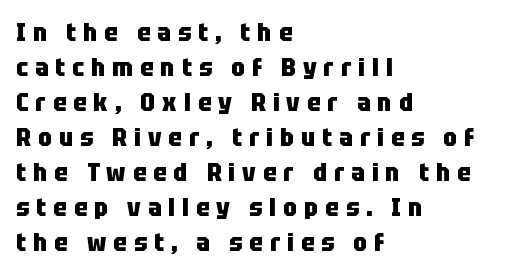
Q: Is the text bold? A: Yes.
Q: Is the text italic (slanted)? A: No, it is upright.
Q: Is the text underlined? A: No.
Q: How is the paragraph aligned? A: Left-aligned.
Q: Is the spacing between letters normal or unusually wide? A: Unusually wide.
Q: Is the spacing between lines tight, normal or loose? A: Normal.
